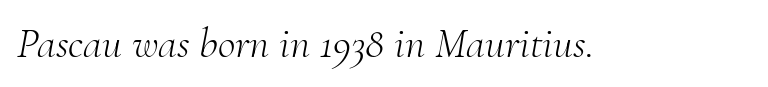
The passage shown is typed in a proportional face where columns would drift. Characters follow at the spacing the type designer built in. Does the type have serifs? Yes, each stem ends in a small foot. The typeface has the unassuming heft of standard copy or less.
